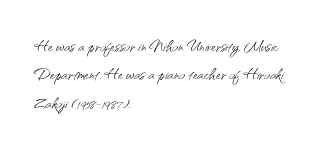
Q: Is the text bold? A: No.
Q: Is the text italic (slanted)? A: Yes.
Q: Is the text underlined? A: No.
Q: How is the paragraph aligned? A: Left-aligned.
Q: Is the spacing between letters normal or unusually wide? A: Normal.
Q: Is the spacing between lines tight, normal or loose? A: Normal.
